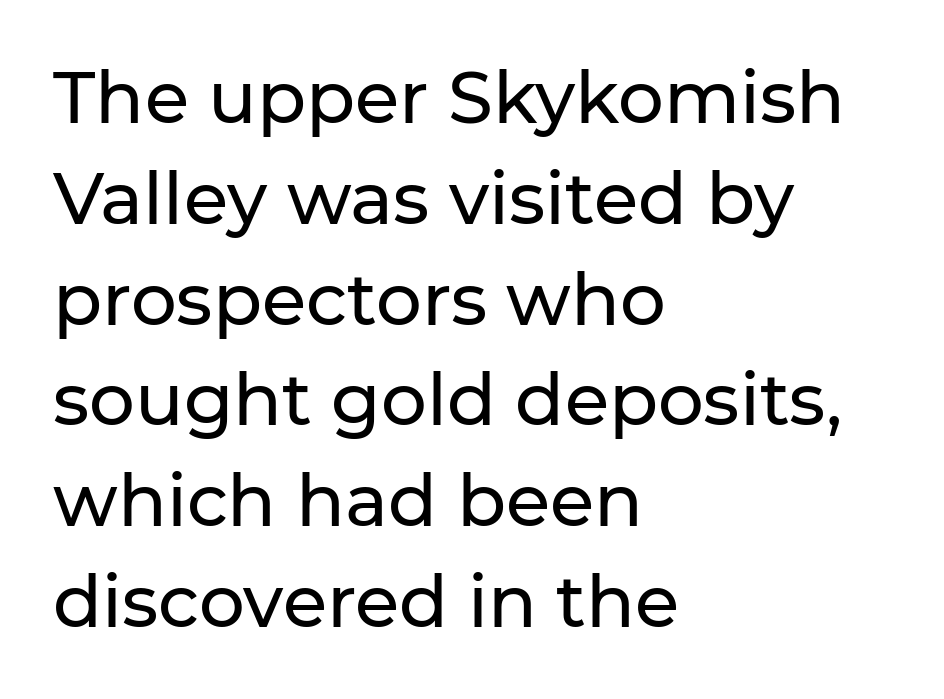
Q: Is the text italic (slanted)? A: No, it is upright.
Q: Is the typeface a serif or a sans-serif typeface? A: Sans-serif.
Q: Is the text underlined? A: No.
Q: How is the paragraph aligned? A: Left-aligned.
Q: Is the spacing between letters normal or unusually wide? A: Normal.
Q: Is the spacing between lines tight, normal or loose? A: Normal.
Q: Width (condensed, normal, or wide)? A: Normal.
Q: Stroke contrast? A: Low.
Q: x-height? A: Medium.
Q: Monospaced? A: No.
